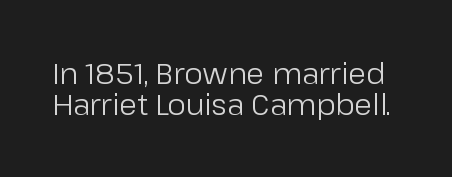
Check where the strokes stop: nothing finishes them off — pure sans. Stroke mass is kept to a normal reading level or below. The font's upright variant was chosen for this text. This rendering features lettering with no underline. You could not count columns in this text — the font is proportionally spaced. Is there much room between lines? No — they nearly touch.
